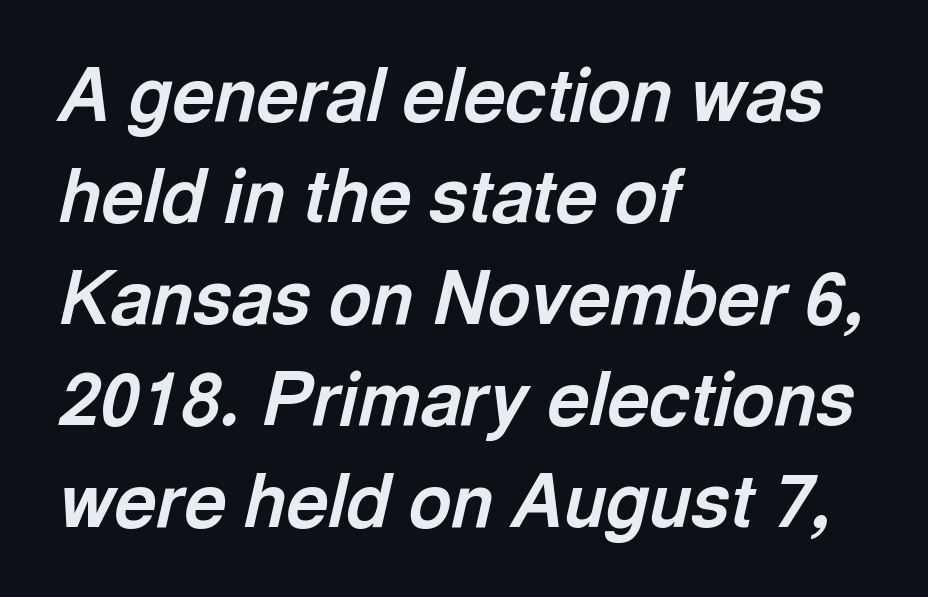
{"italic": "yes", "lean": "right", "slant_degrees": 13, "bold": "yes", "weight": "bold", "width": "normal", "x_height": "medium", "monospaced": "no", "underline": "no", "align": "left", "line_spacing": "normal", "line_spacing_ratio": 1.39, "letter_spacing": "normal", "letter_spacing_em": 0.0, "glyph_px": 73}
